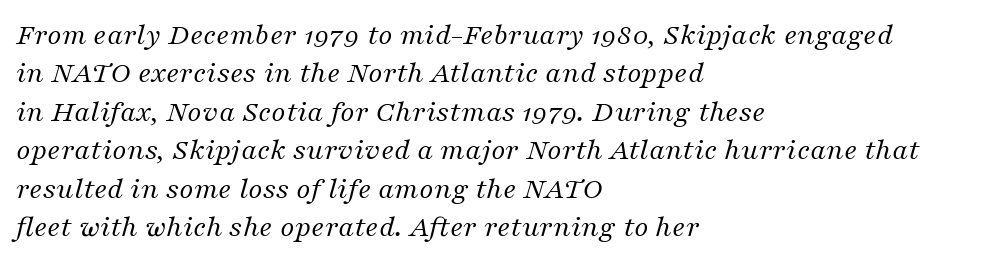
The image shows 31 px regular-weight serif type, italic (leaning right); set left-aligned, line spacing 1.24x, normal letter spacing, not underlined; medium stroke contrast and a medium x-height.
